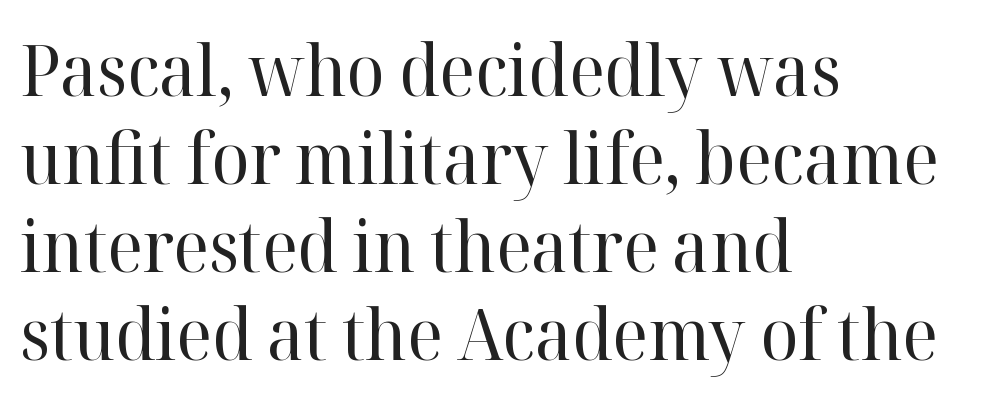
{"serif": "yes", "italic": "no", "bold": "no", "weight": "regular", "width": "normal", "stroke_contrast": "high", "x_height": "medium", "monospaced": "no", "underline": "no", "align": "left", "line_spacing_ratio": 1.24, "letter_spacing": "normal", "letter_spacing_em": 0.0, "glyph_px": 71}
